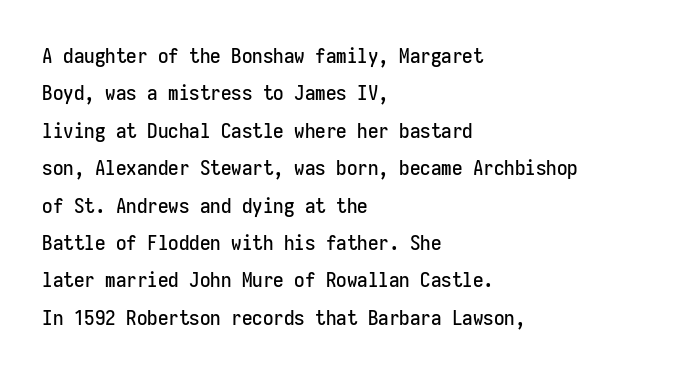
The image shows 21 px text type, upright; set left-aligned, line spacing 1.78x, normal letter spacing, not underlined.
